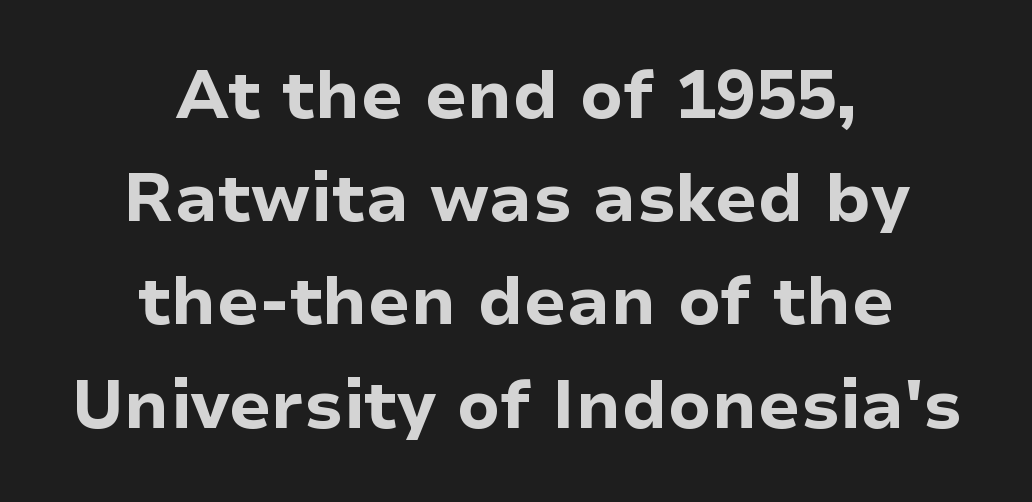
Quick note: interline space is typical. The characters display no serif detailing; their extremities are plain. The rag falls on both sides of this text block equally. What stands out about the letter spacing? Nothing — it is the standard amount.
